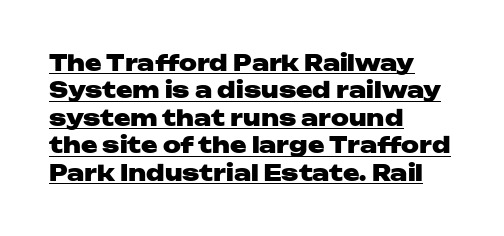
{"italic": "no", "bold": "yes", "underline": "yes", "align": "left", "line_spacing": "normal", "line_spacing_ratio": 1.25, "letter_spacing": "normal", "letter_spacing_em": 0.0, "glyph_px": 22}
